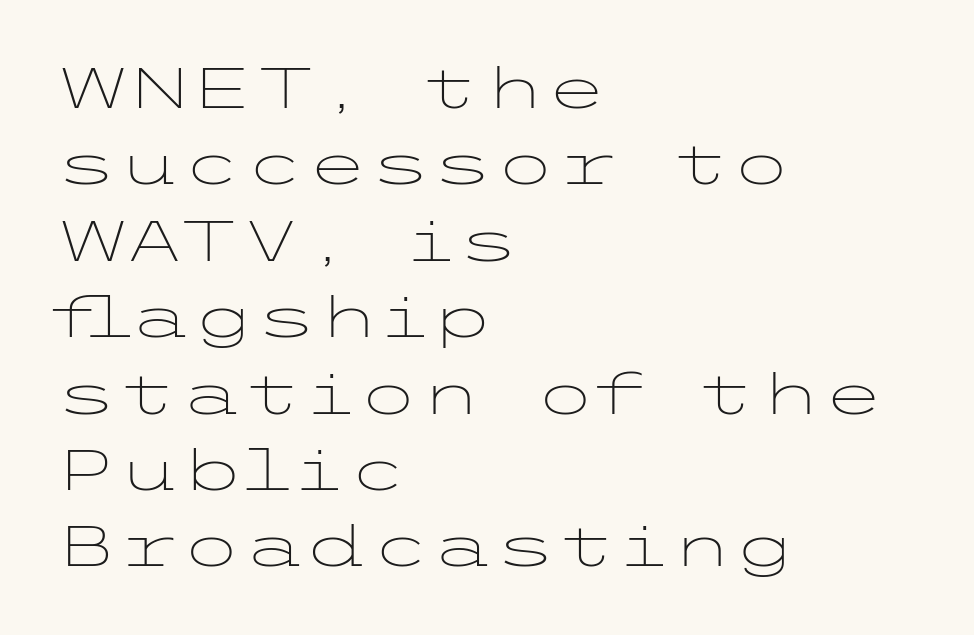
A quiet, ordinary-to-light weight characterises the typeface. I'd call this a sans setting — the letters go barefoot. The type sits square on the baseline with zero lean. The text block is weighted toward the left margin, trailing off unevenly rightward. Type without underlining. Inter-character spacing is left at the font's built-in metrics.
